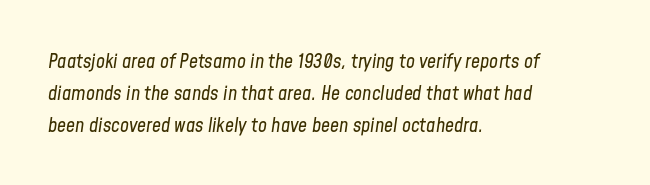
The image shows 20 px text type, italic (leaning right); set left-aligned, normal line spacing (1.59x), normal letter spacing, not underlined.
